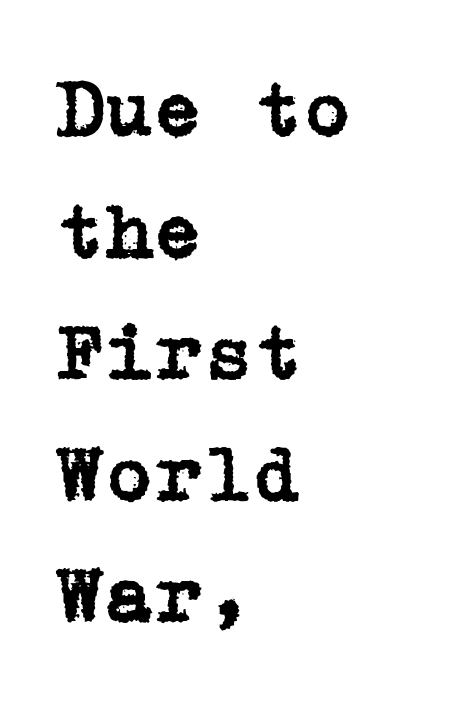
The rendering uses a moderate line-height, typical for paragraphs. This is the regular roman posture of the typeface. Is the letter spacing exaggerated? No — it looks like the ordinary default. The passage shown is not underscored anywhere. Typeset ragged right — the left edge is the straight one. The rendering shows small feet on the letterforms — a serif design.
